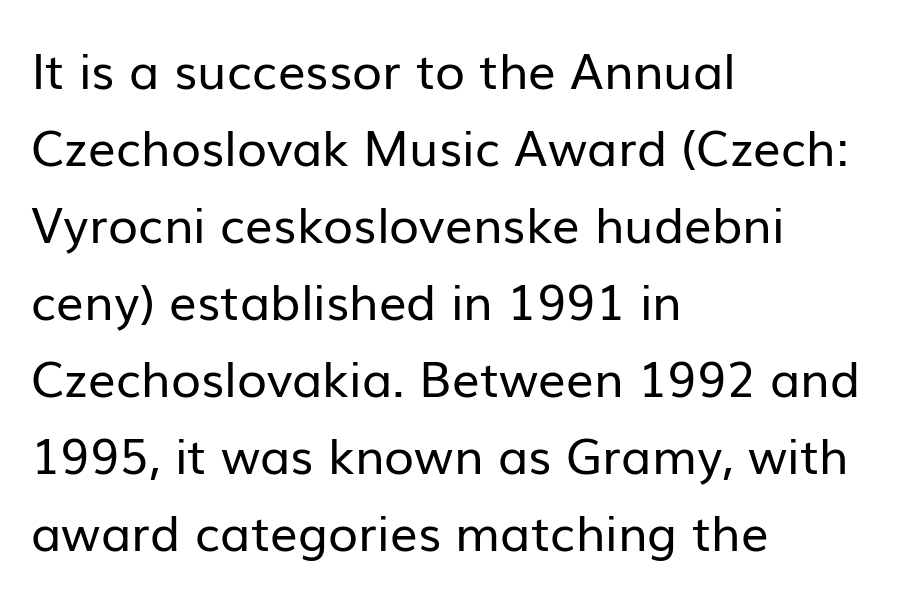
Q: Is the text bold? A: No.
Q: Is the text italic (slanted)? A: No, it is upright.
Q: Is the typeface a serif or a sans-serif typeface? A: Sans-serif.
Q: Is the text underlined? A: No.
Q: How is the paragraph aligned? A: Left-aligned.
Q: Is the spacing between letters normal or unusually wide? A: Normal.
Q: Is the spacing between lines tight, normal or loose? A: Normal.
Q: Width (condensed, normal, or wide)? A: Normal.
Q: Stroke contrast? A: Low.
Q: x-height? A: Medium.
Q: Monospaced? A: No.
